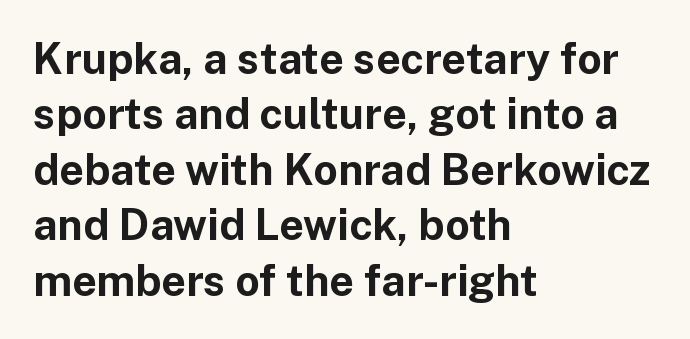
{"serif": "no", "italic": "no", "bold": "yes", "weight": "bold", "width": "normal", "stroke_contrast": "low", "x_height": "medium", "monospaced": "no", "underline": "no", "align": "left", "line_spacing": "normal", "line_spacing_ratio": 1.29, "letter_spacing": "normal", "letter_spacing_em": 0.0, "glyph_px": 43}
